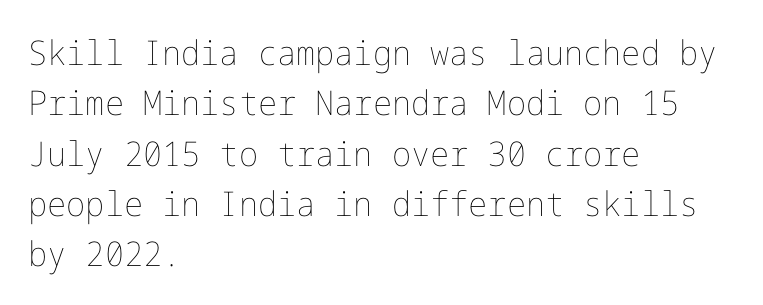
{"italic": "no", "bold": "no", "weight": "thin", "width": "normal", "stroke_contrast": "low", "x_height": "medium", "underline": "no", "align": "left", "line_spacing": "normal", "line_spacing_ratio": 1.48, "letter_spacing": "normal", "letter_spacing_em": 0.0, "glyph_px": 34}
